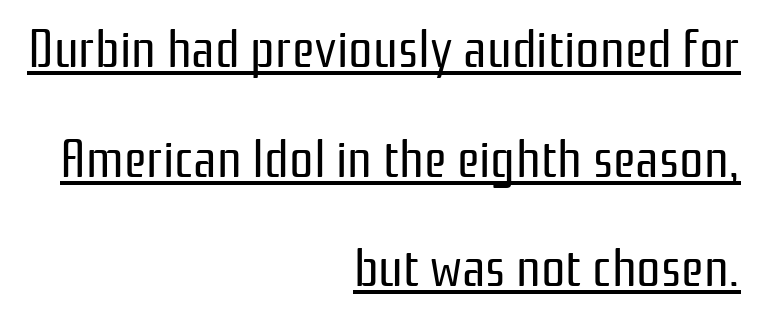
Q: Is the text bold? A: No.
Q: Is the text italic (slanted)? A: No, it is upright.
Q: Is the typeface a serif or a sans-serif typeface? A: Sans-serif.
Q: Is the text underlined? A: Yes.
Q: How is the paragraph aligned? A: Right-aligned.
Q: Is the spacing between letters normal or unusually wide? A: Normal.
Q: Is the spacing between lines tight, normal or loose? A: Loose.
Q: Width (condensed, normal, or wide)? A: Condensed.
Q: Stroke contrast? A: Low.
Q: x-height? A: Medium.
Q: Monospaced? A: No.
